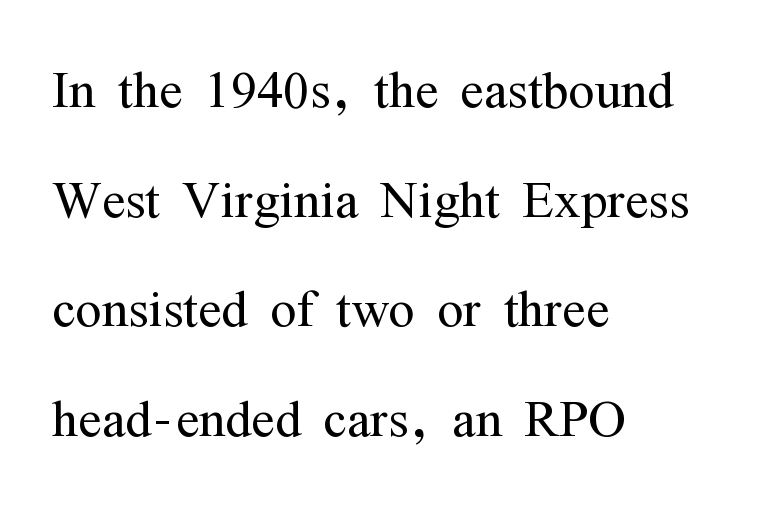
The image shows 69 px light, condensed serif type, upright; set left-aligned, normal line spacing (1.59x), normal letter spacing, not underlined; medium stroke contrast and a medium x-height.
